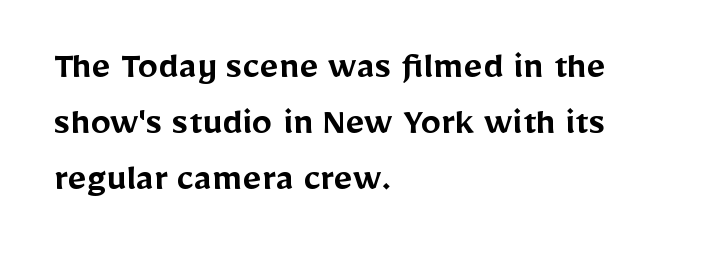
The image shows 41 px semibold sans-serif type, upright; set left-aligned, normal line spacing (1.36x), normal letter spacing, not underlined; low stroke contrast and a medium x-height.
